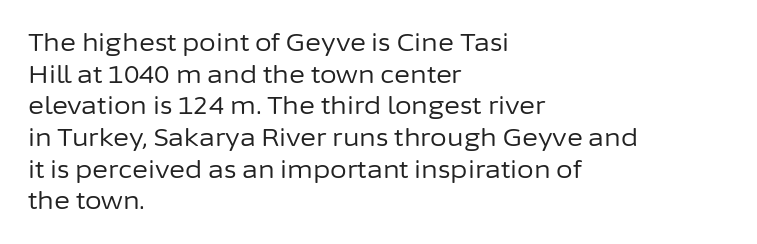
{"italic": "no", "bold": "no", "underline": "no", "align": "left", "line_spacing": "normal", "line_spacing_ratio": 1.32, "letter_spacing": "normal", "letter_spacing_em": 0.0, "glyph_px": 24}
